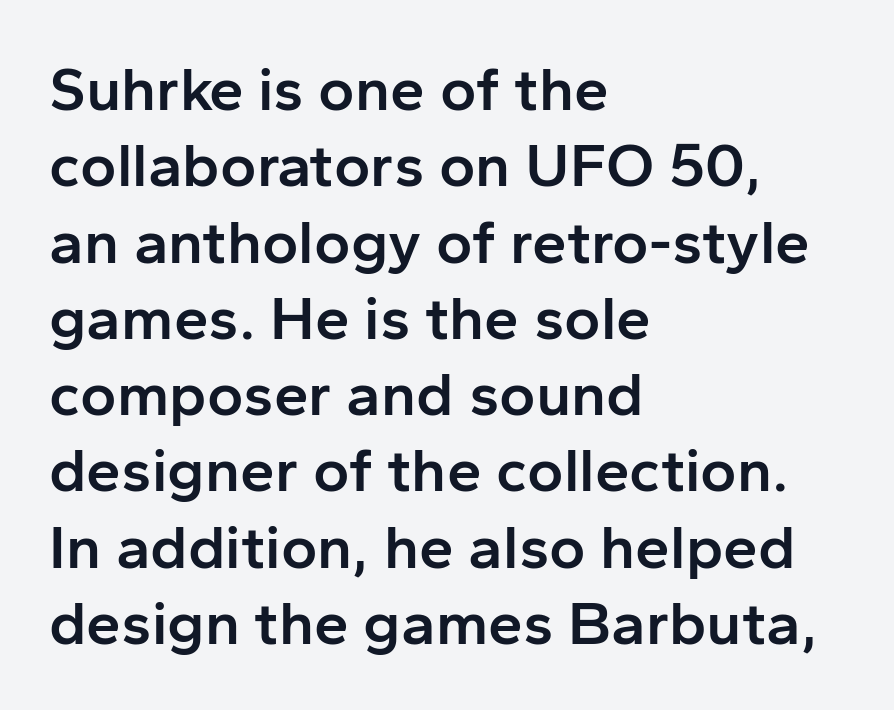
Each letter's strokes conclude bluntly, with no projecting serifs. The baseline area is clear. The paragraph shown leans on its left margin. Nobody touched the tracking dial on this one.
